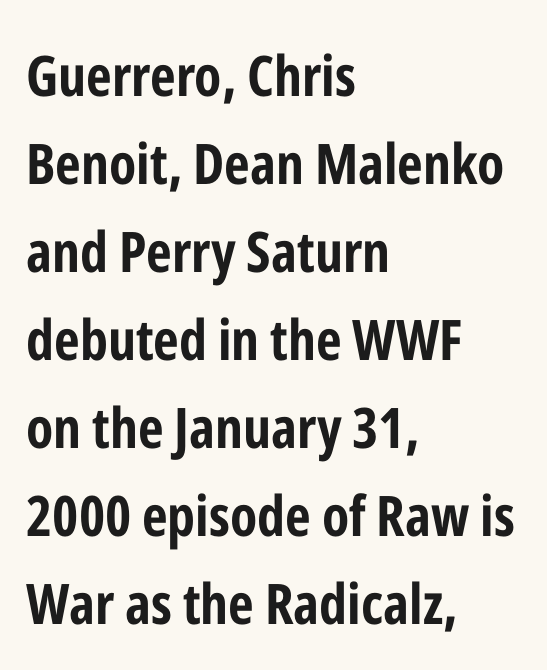
Q: Is the text bold? A: Yes.
Q: Is the text italic (slanted)? A: No, it is upright.
Q: Is the typeface a serif or a sans-serif typeface? A: Sans-serif.
Q: Is the text underlined? A: No.
Q: How is the paragraph aligned? A: Left-aligned.
Q: Is the spacing between letters normal or unusually wide? A: Normal.
Q: Is the spacing between lines tight, normal or loose? A: Normal.
Q: Width (condensed, normal, or wide)? A: Condensed.
Q: Stroke contrast? A: Low.
Q: x-height? A: Medium.
Q: Monospaced? A: No.
